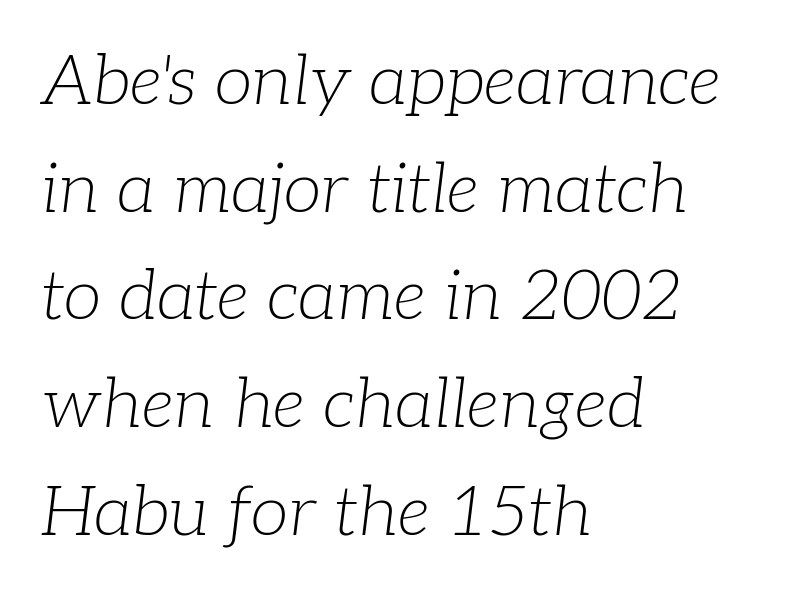
Q: Is the text bold? A: No.
Q: Is the text italic (slanted)? A: Yes, it leans right by about 7 degrees.
Q: Is the typeface a serif or a sans-serif typeface? A: Serif.
Q: Is the text underlined? A: No.
Q: How is the paragraph aligned? A: Left-aligned.
Q: Is the spacing between letters normal or unusually wide? A: Normal.
Q: Is the spacing between lines tight, normal or loose? A: Normal.
Q: Width (condensed, normal, or wide)? A: Normal.
Q: Stroke contrast? A: Low.
Q: x-height? A: Medium.
Q: Monospaced? A: No.
